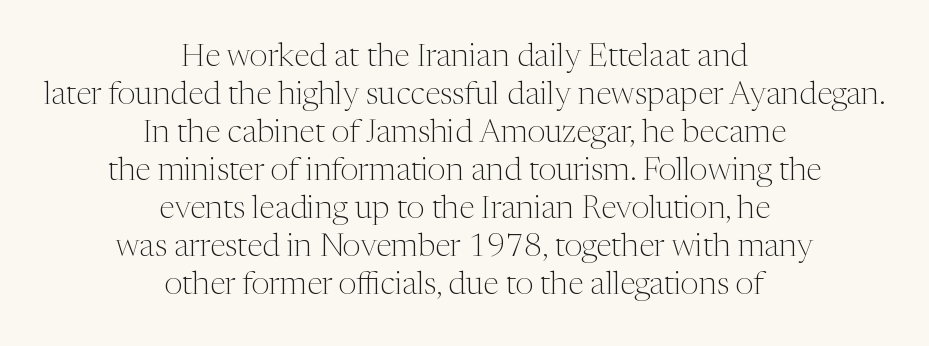
{"serif": "yes", "italic": "no", "bold": "no", "weight": "light", "width": "normal", "stroke_contrast": "medium", "x_height": "medium", "monospaced": "no", "underline": "no", "align": "center", "line_spacing_ratio": 1.19, "letter_spacing": "normal", "letter_spacing_em": 0.0, "glyph_px": 32}
